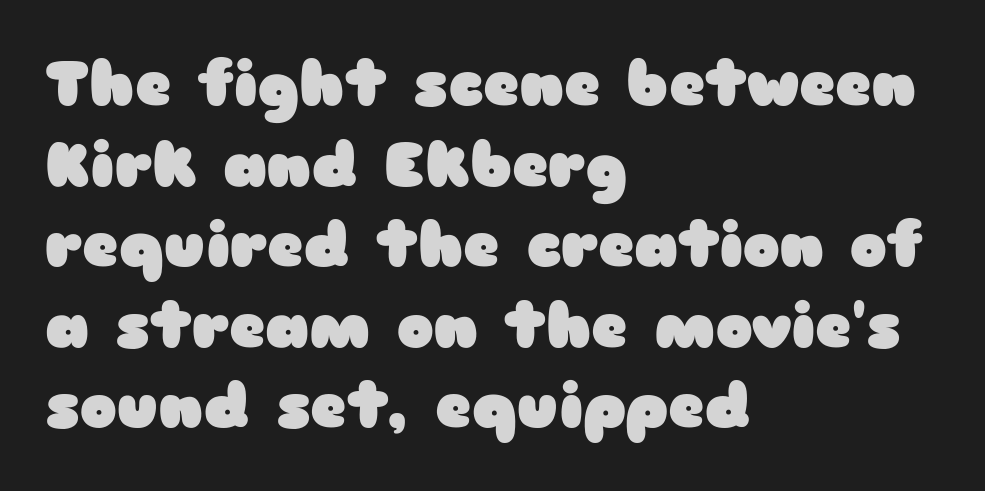
{"serif": "no", "italic": "no", "bold": "yes", "weight": "heavy", "width": "wide", "stroke_contrast": "low", "x_height": "medium", "monospaced": "no", "underline": "no", "align": "left", "line_spacing": "normal", "line_spacing_ratio": 1.3, "letter_spacing": "normal", "letter_spacing_em": 0.0, "glyph_px": 62}
